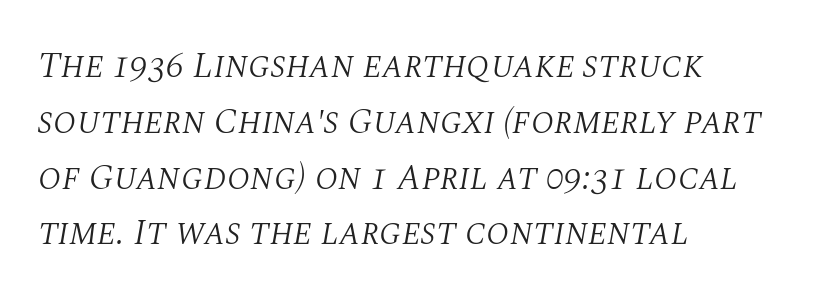
In CSS terms this would be text-align: left. A typesetter would call this leading conventional body-copy spacing. Tracking value appears to be zero — textbook default spacing. Font category for this specimen: serif.
